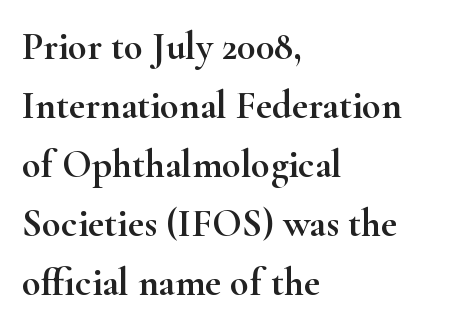
The rendering keeps characters at their native spacing. The area under the type is left untouched. The rendering uses natural spacing where letterforms have individual widths. Line starts are locked; line ends wander. Font category for this specimen: serif. Ordinary non-slanted type is in use.
